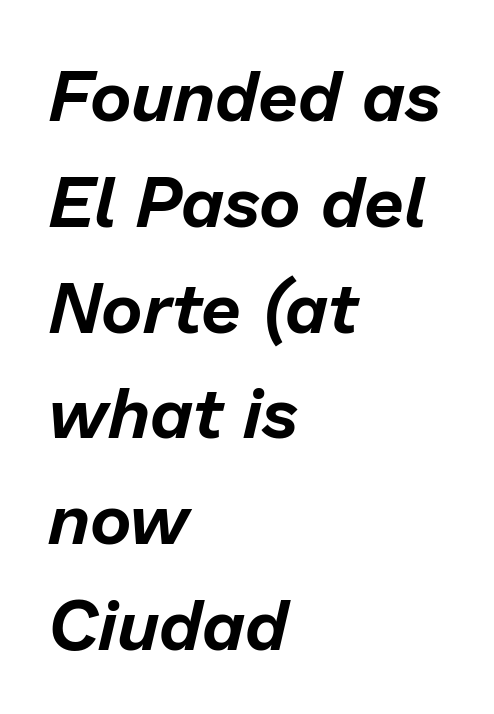
The image shows 71 px text type, italic (leaning right); set left-aligned, normal line spacing (1.49x), normal letter spacing, not underlined; low stroke contrast and a medium x-height.
